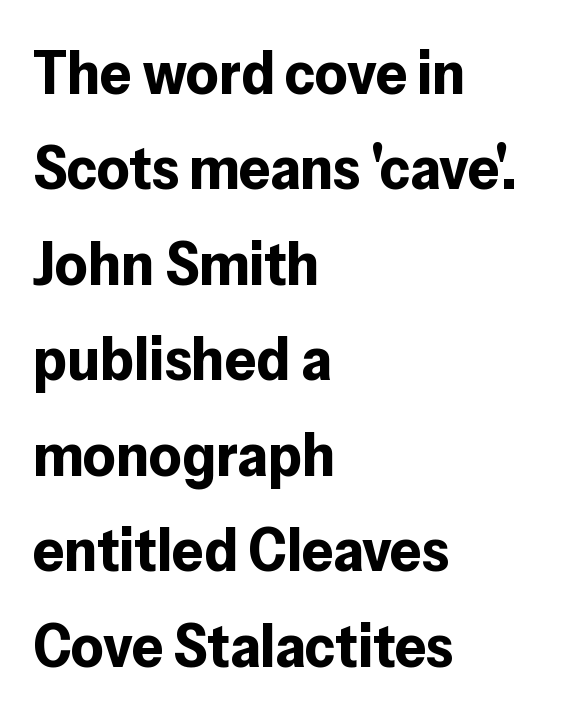
{"serif": "no", "italic": "no", "bold": "yes", "weight": "bold", "width": "normal", "stroke_contrast": "low", "x_height": "medium", "monospaced": "no", "underline": "no", "align": "left", "line_spacing": "normal", "line_spacing_ratio": 1.54, "letter_spacing": "normal", "letter_spacing_em": 0.0, "glyph_px": 62}
